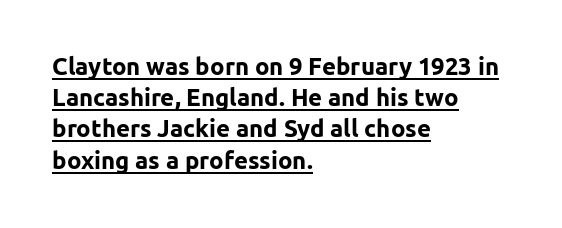
Q: Is the text bold? A: Yes.
Q: Is the text italic (slanted)? A: No, it is upright.
Q: Is the text underlined? A: Yes.
Q: How is the paragraph aligned? A: Left-aligned.
Q: Is the spacing between letters normal or unusually wide? A: Normal.
Q: Is the spacing between lines tight, normal or loose? A: Normal.
